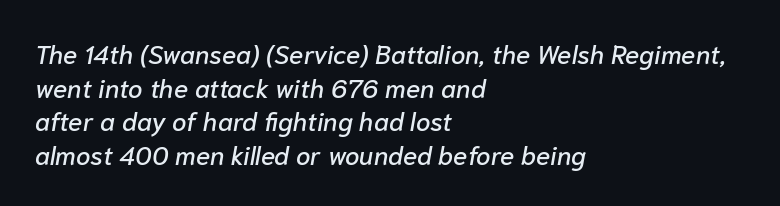
Bare-footed words on every line. There is no visible air inserted between adjacent glyphs. Quick note: italic. Every row of glyphs begins at an identical x-position on the left. This sample keeps an unexceptional amount of space between lines.
